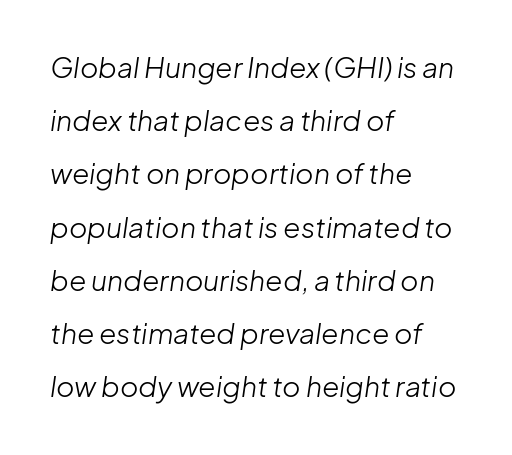
Q: Is the text bold? A: No.
Q: Is the text italic (slanted)? A: Yes, it leans right by about 8 degrees.
Q: Is the text underlined? A: No.
Q: How is the paragraph aligned? A: Left-aligned.
Q: Is the spacing between letters normal or unusually wide? A: Normal.
Q: Is the spacing between lines tight, normal or loose? A: Loose.
Q: Width (condensed, normal, or wide)? A: Normal.
Q: Stroke contrast? A: Low.
Q: x-height? A: Medium.
Q: Monospaced? A: No.
